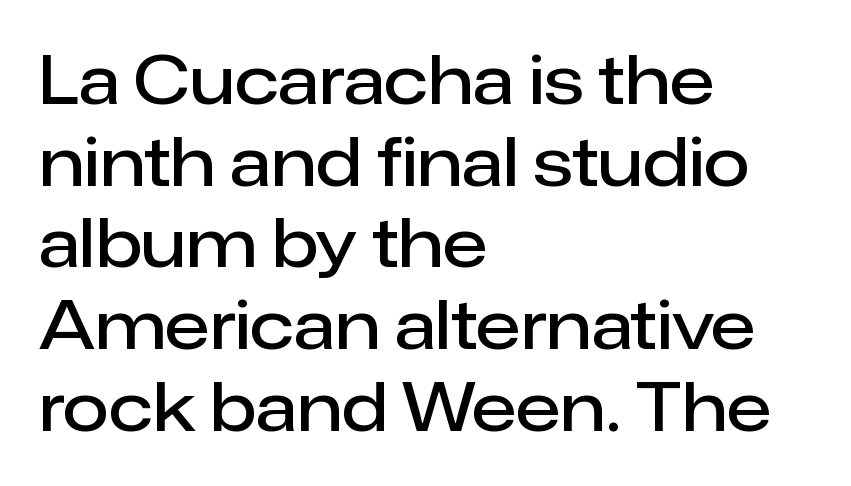
The image shows 67 px semibold sans-serif type, upright; set left-aligned, line spacing 1.22x, normal letter spacing, not underlined; low stroke contrast and a medium x-height.
